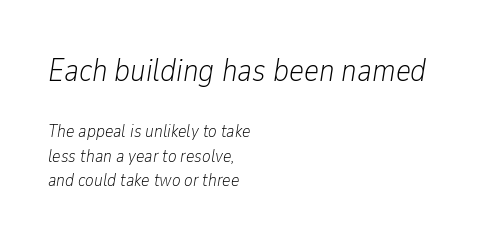
The image shows 32 px light, condensed type, italic (leaning right); set left-aligned, normal line spacing (1.38x), normal letter spacing, not underlined; the first (top) block is 1.78x larger; low stroke contrast and a medium x-height.
